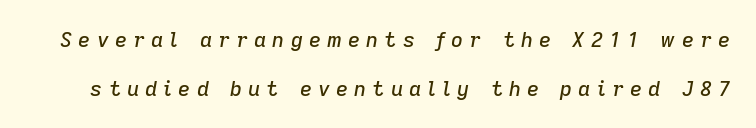
The image shows 21 px text type, italic (leaning right); set loose line spacing (2.32x), unusually wide letter spacing (+0.29 em), not underlined.
